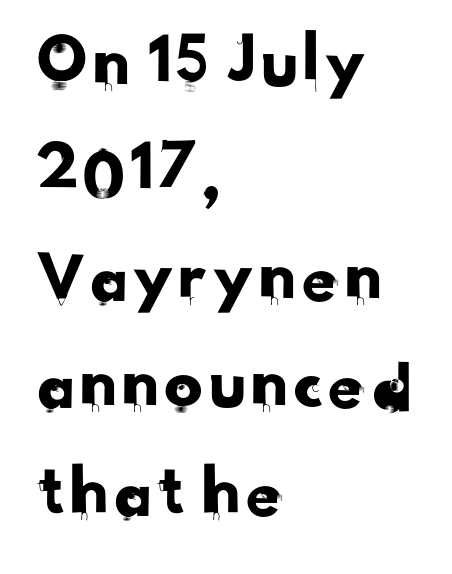
Q: Is the typeface a serif or a sans-serif typeface? A: Sans-serif.
Q: Is the text underlined? A: No.
Q: How is the paragraph aligned? A: Left-aligned.
Q: Is the spacing between letters normal or unusually wide? A: Normal.
Q: Is the spacing between lines tight, normal or loose? A: Normal.
Q: Width (condensed, normal, or wide)? A: Normal.
Q: Stroke contrast? A: Low.
Q: x-height? A: Small.
Q: Monospaced? A: No.
